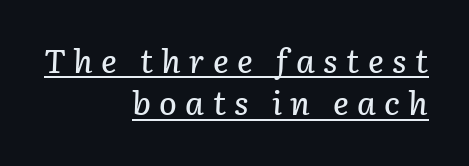
{"italic": "yes", "lean": "right", "slant_degrees": 3, "width": "normal", "stroke_contrast": "low", "x_height": "medium", "monospaced": "no", "underline": "yes", "align": "right", "line_spacing": "normal", "line_spacing_ratio": 1.28, "letter_spacing": "wide", "letter_spacing_em": 0.25, "glyph_px": 33}
